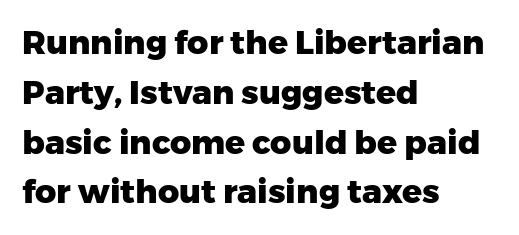
The image shows 33 px heavy sans-serif type, upright; set left-aligned, normal line spacing (1.51x), normal letter spacing, not underlined; low stroke contrast and a medium x-height.
